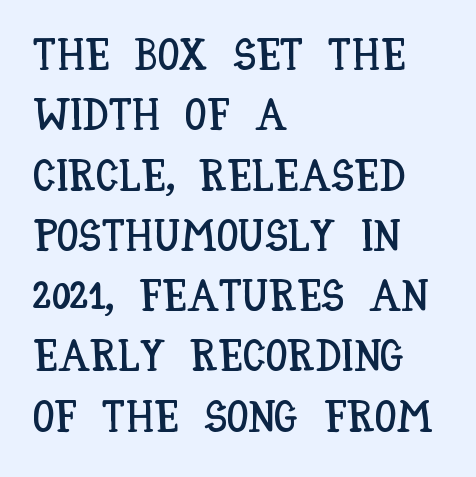
{"italic": "no", "width": "condensed", "stroke_contrast": "low", "x_height": "large", "monospaced": "no", "underline": "no", "align": "left", "line_spacing": "normal", "line_spacing_ratio": 1.37, "letter_spacing": "normal", "letter_spacing_em": 0.0, "glyph_px": 44}
